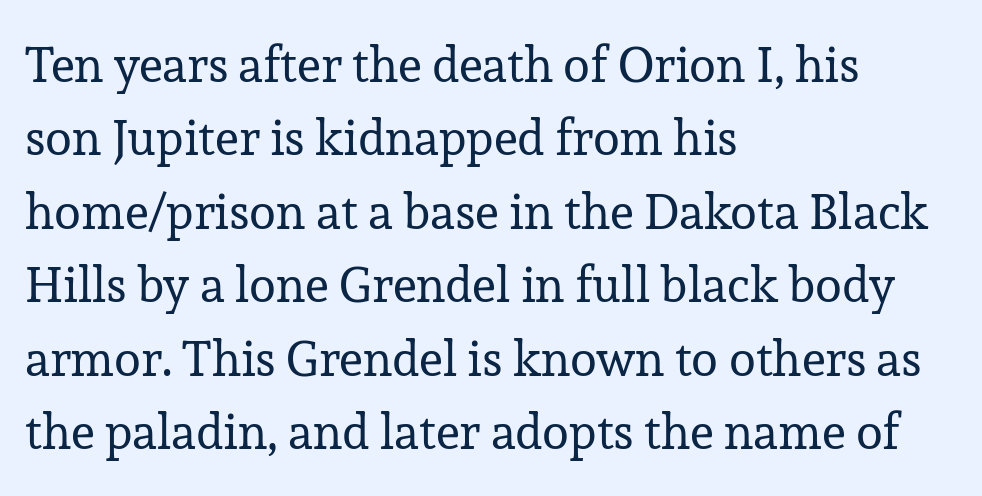
{"serif": "yes", "italic": "no", "bold": "no", "weight": "regular", "width": "normal", "stroke_contrast": "low", "x_height": "medium", "monospaced": "no", "underline": "no", "align": "left", "line_spacing": "normal", "line_spacing_ratio": 1.5, "letter_spacing": "normal", "letter_spacing_em": 0.0, "glyph_px": 49}
